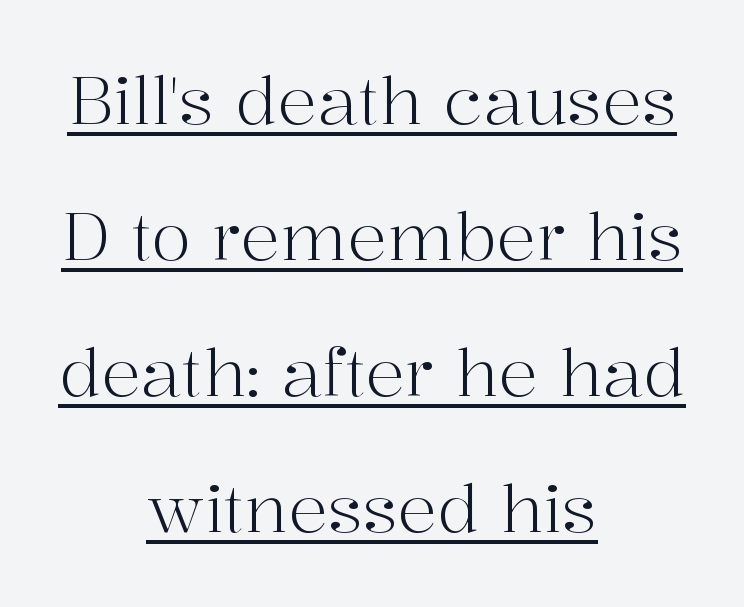
A typesetter would label this face a serif. A typographer would call this underscored text. Every row of glyphs is offset so its center matches the block's center. Widely set lines give the paragraph a tall, airy silhouette. Each letter keeps its own natural width here, so spacing adapts to shape. This is the regular roman posture of the typeface.
